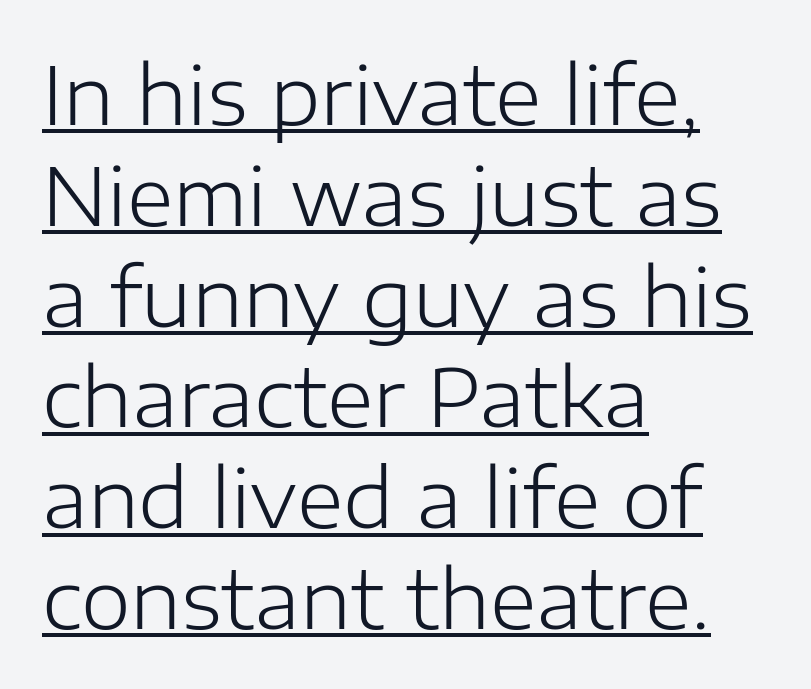
The image shows 80 px light sans-serif type, upright; set left-aligned, normal line spacing (1.26x), normal letter spacing, underlined; low stroke contrast and a medium x-height.
